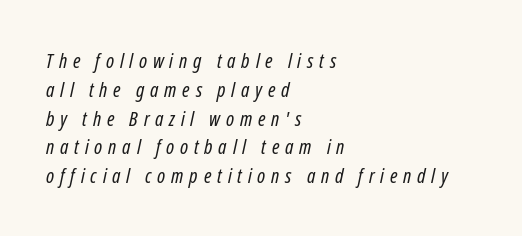
The image shows 20 px text type, italic (leaning right); set left-aligned, normal line spacing (1.44x), unusually wide letter spacing (+0.29 em), not underlined.
